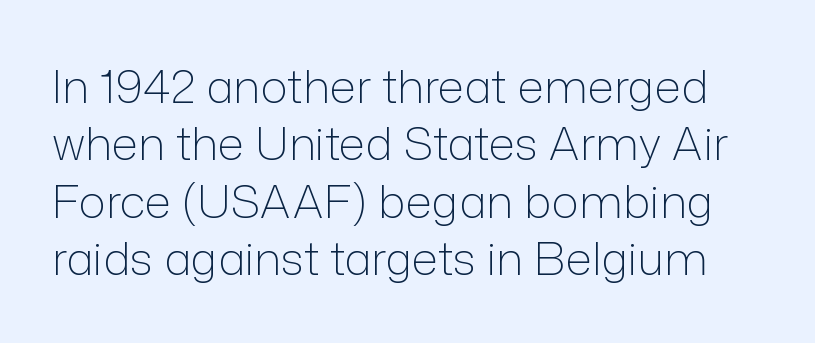
Q: Is the text bold? A: No.
Q: Is the text italic (slanted)? A: No, it is upright.
Q: Is the typeface a serif or a sans-serif typeface? A: Sans-serif.
Q: Is the text underlined? A: No.
Q: Is the spacing between letters normal or unusually wide? A: Normal.
Q: Is the spacing between lines tight, normal or loose? A: Normal.
Q: Width (condensed, normal, or wide)? A: Normal.
Q: Stroke contrast? A: Low.
Q: x-height? A: Medium.
Q: Monospaced? A: No.
